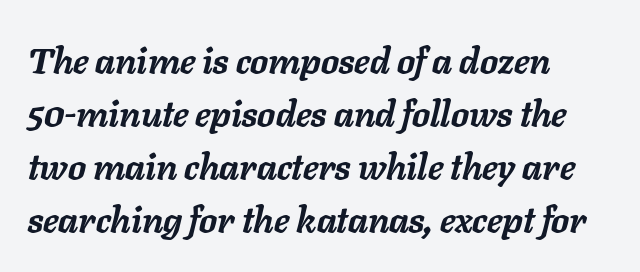
{"italic": "yes", "lean": "right", "slant_degrees": 11, "bold": "yes", "weight": "semibold", "width": "normal", "stroke_contrast": "low", "x_height": "medium", "monospaced": "no", "underline": "no", "align": "left", "line_spacing": "normal", "line_spacing_ratio": 1.47, "letter_spacing": "normal", "letter_spacing_em": 0.0, "glyph_px": 36}
